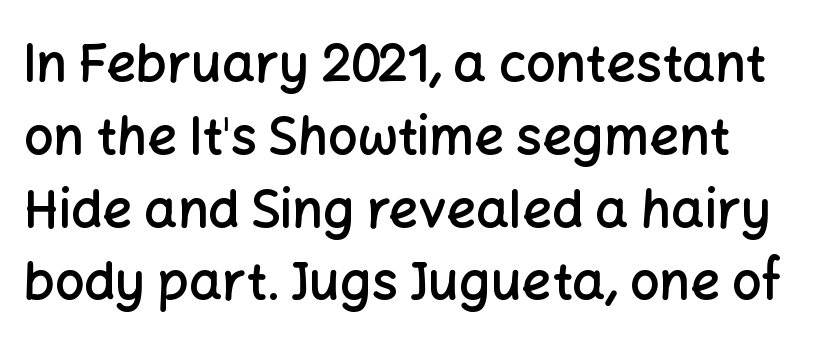
The image shows 52 px semibold sans-serif type, upright; set normal line spacing (1.4x), normal letter spacing, not underlined; low stroke contrast and a medium x-height.
